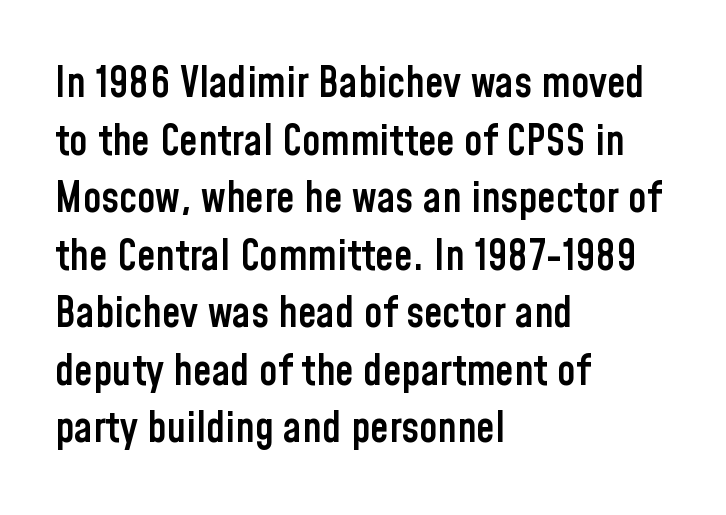
{"serif": "no", "italic": "no", "bold": "semi", "weight": "semibold", "width": "condensed", "stroke_contrast": "low", "x_height": "medium", "monospaced": "no", "underline": "no", "align": "left", "line_spacing": "normal", "line_spacing_ratio": 1.37, "letter_spacing": "normal", "letter_spacing_em": 0.0, "glyph_px": 42}
